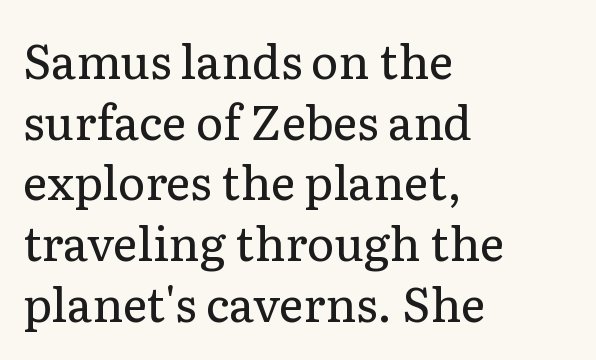
Horizontal bands of white between lines are of average thickness. Proportional: the letters do not fall into vertical columns. Line starts are locked; line ends wander. Typographically, this falls in the serif category. Bare-footed words on every line. Stroke mass is kept to a normal reading level or below.
